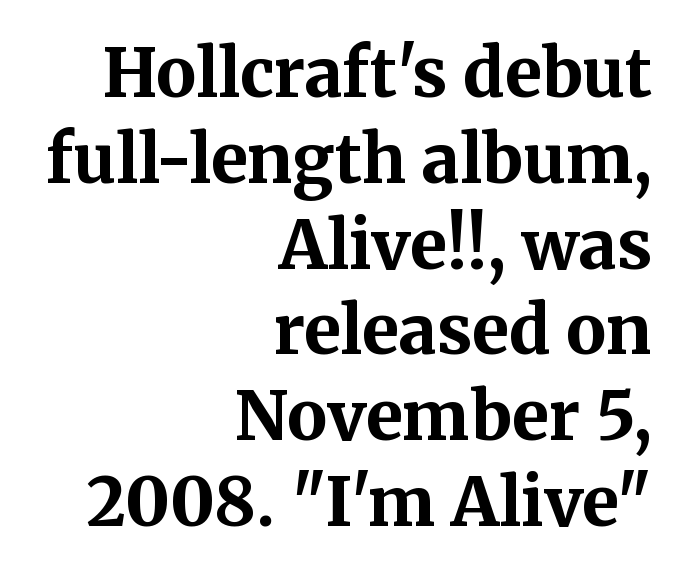
{"serif": "yes", "italic": "no", "bold": "yes", "weight": "bold", "width": "normal", "stroke_contrast": "medium", "x_height": "medium", "monospaced": "no", "underline": "no", "align": "right", "line_spacing": "normal", "line_spacing_ratio": 1.28, "letter_spacing": "normal", "letter_spacing_em": 0.0, "glyph_px": 67}
